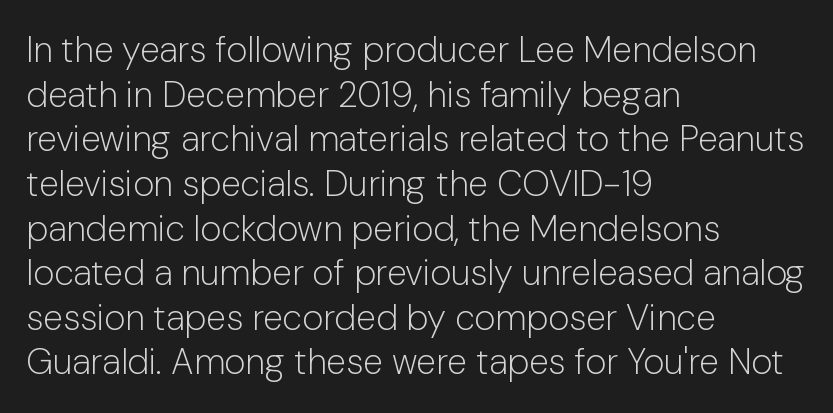
Q: Is the text bold? A: No.
Q: Is the text italic (slanted)? A: No, it is upright.
Q: Is the typeface a serif or a sans-serif typeface? A: Sans-serif.
Q: Is the text underlined? A: No.
Q: How is the paragraph aligned? A: Left-aligned.
Q: Is the spacing between letters normal or unusually wide? A: Normal.
Q: Width (condensed, normal, or wide)? A: Normal.
Q: Stroke contrast? A: Low.
Q: x-height? A: Medium.
Q: Monospaced? A: No.
